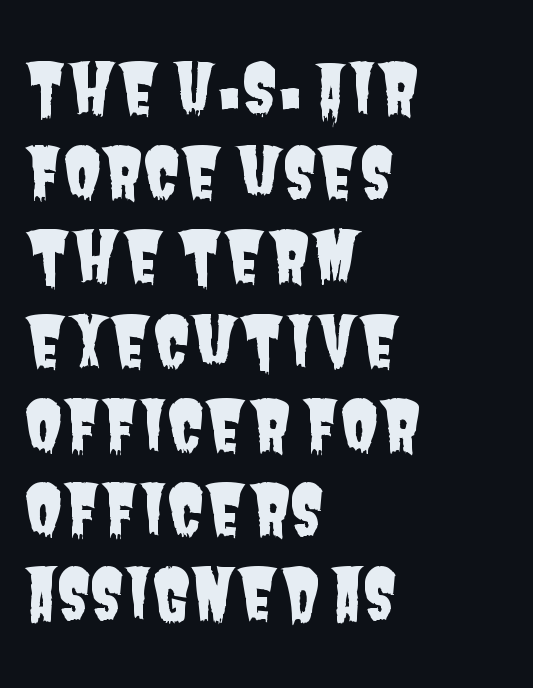
{"serif": "no", "width": "condensed", "stroke_contrast": "low", "x_height": "large", "monospaced": "no", "underline": "no", "align": "left", "line_spacing_ratio": 1.22, "letter_spacing": "normal", "letter_spacing_em": 0.0, "glyph_px": 69}
